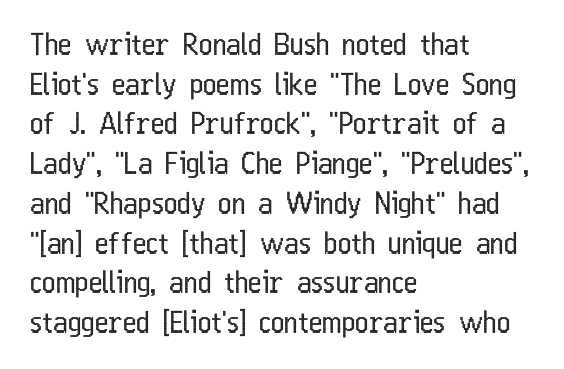
The glyphs in this specimen are sans serif. In terms of letterspacing, this is plain default setting. The zone under the glyphs is completely vacant. Every row of glyphs begins at an identical x-position on the left. A typesetter would call this leading conventional body-copy spacing.
